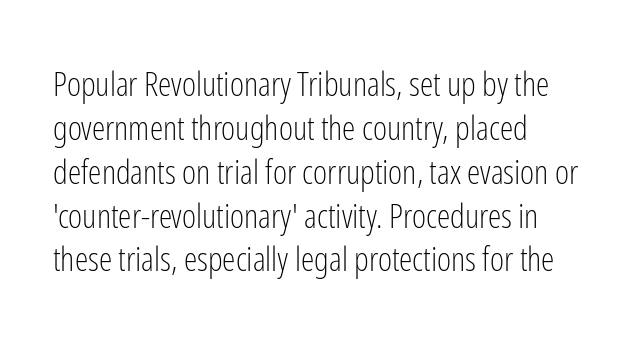
Q: Is the text bold? A: No.
Q: Is the text italic (slanted)? A: No, it is upright.
Q: Is the typeface a serif or a sans-serif typeface? A: Sans-serif.
Q: Is the text underlined? A: No.
Q: How is the paragraph aligned? A: Left-aligned.
Q: Is the spacing between letters normal or unusually wide? A: Normal.
Q: Is the spacing between lines tight, normal or loose? A: Normal.
Q: Width (condensed, normal, or wide)? A: Condensed.
Q: Stroke contrast? A: Low.
Q: x-height? A: Medium.
Q: Monospaced? A: No.
